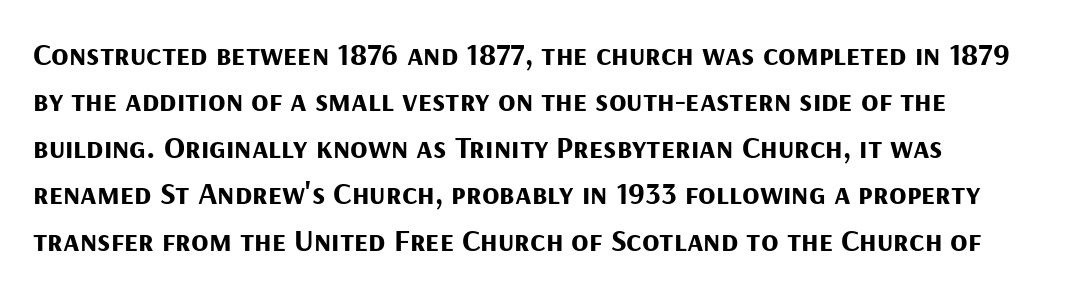
Q: Is the text bold? A: Yes.
Q: Is the text italic (slanted)? A: No, it is upright.
Q: Is the typeface a serif or a sans-serif typeface? A: Sans-serif.
Q: Is the text underlined? A: No.
Q: Is the spacing between letters normal or unusually wide? A: Normal.
Q: Is the spacing between lines tight, normal or loose? A: Normal.
Q: Width (condensed, normal, or wide)? A: Normal.
Q: Stroke contrast? A: Medium.
Q: x-height? A: Medium.
Q: Monospaced? A: No.
